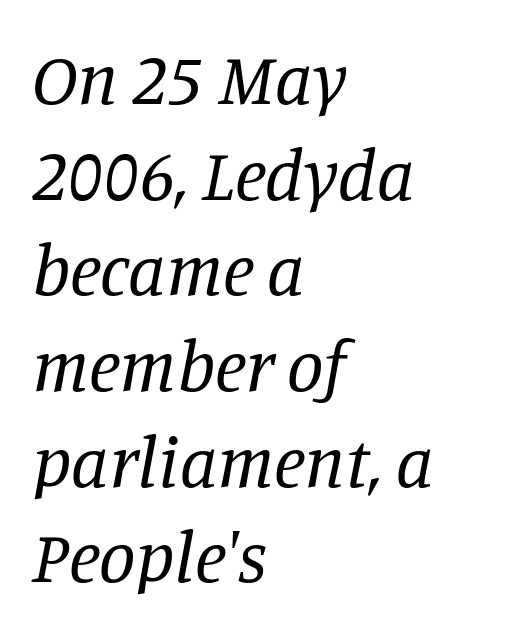
The image shows 73 px regular-weight serif type, italic (leaning right); set left-aligned, normal line spacing (1.31x), normal letter spacing, not underlined; low stroke contrast and a large x-height.
